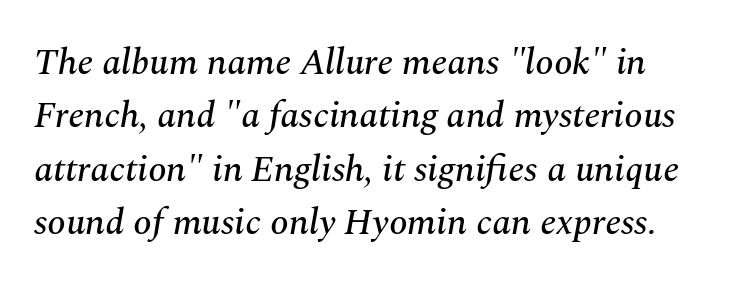
Q: Is the text italic (slanted)? A: Yes, it leans right by about 10 degrees.
Q: Is the typeface a serif or a sans-serif typeface? A: Serif.
Q: Is the text underlined? A: No.
Q: How is the paragraph aligned? A: Left-aligned.
Q: Is the spacing between letters normal or unusually wide? A: Normal.
Q: Is the spacing between lines tight, normal or loose? A: Normal.
Q: Width (condensed, normal, or wide)? A: Normal.
Q: Stroke contrast? A: Medium.
Q: x-height? A: Medium.
Q: Monospaced? A: No.
